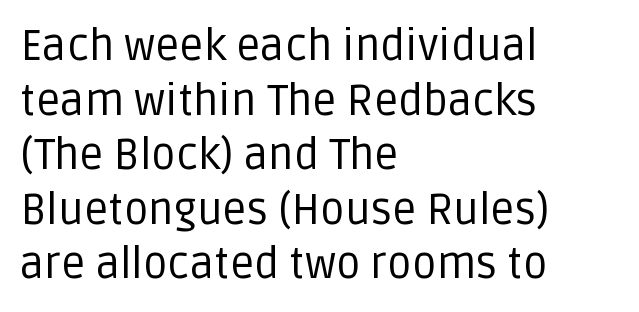
The image shows 43 px regular-weight sans-serif type, upright; set left-aligned, normal line spacing (1.27x), normal letter spacing, not underlined; low stroke contrast and a large x-height.
